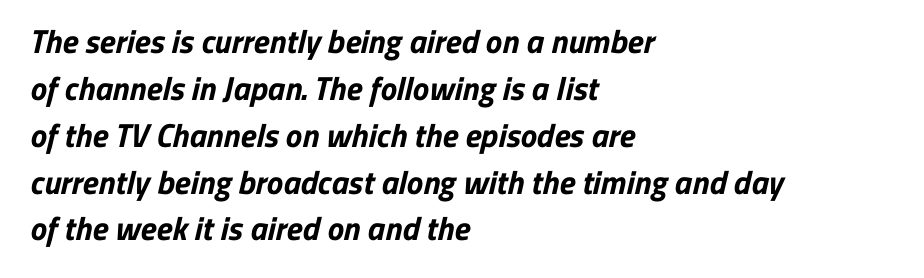
{"serif": "no", "bold": "yes", "weight": "bold", "width": "normal", "stroke_contrast": "low", "x_height": "medium", "monospaced": "no", "underline": "no", "align": "left", "line_spacing": "normal", "line_spacing_ratio": 1.42, "letter_spacing": "normal", "letter_spacing_em": 0.0, "glyph_px": 33}
